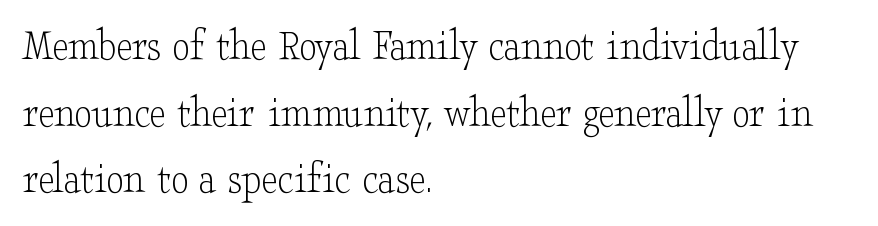
What's the leading like? Ordinary, nothing unusual. Look at the tracking — it's just the regular setting, nothing added. The passage shown is not underscored anywhere. The typeface has the unassuming heft of standard copy or less. You could not count columns in this text — the font is proportionally spaced.
